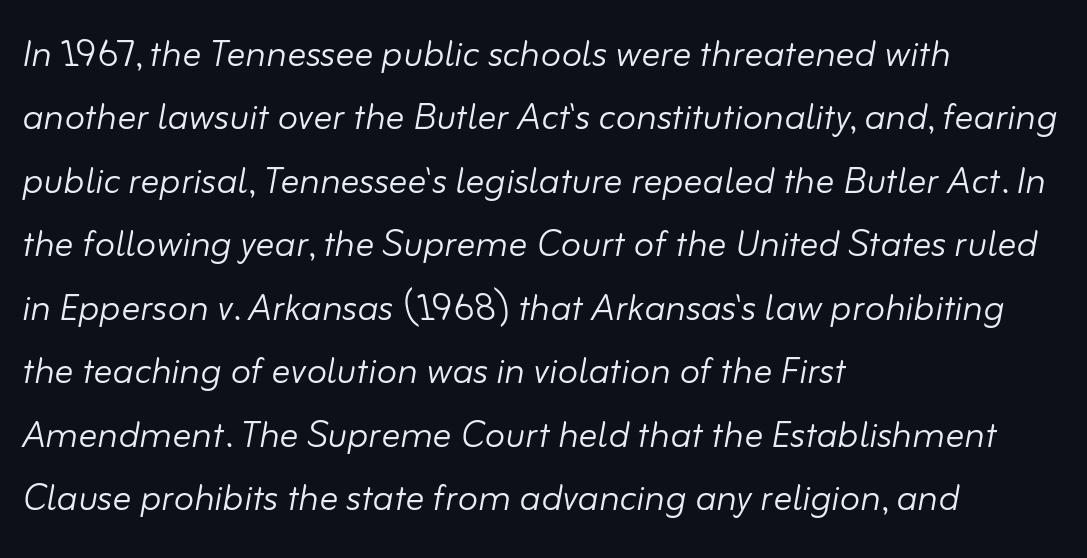
Q: Is the text bold? A: No.
Q: Is the text italic (slanted)? A: Yes, it leans right by about 10 degrees.
Q: Is the text underlined? A: No.
Q: How is the paragraph aligned? A: Left-aligned.
Q: Is the spacing between letters normal or unusually wide? A: Normal.
Q: Is the spacing between lines tight, normal or loose? A: Normal.
Q: Width (condensed, normal, or wide)? A: Normal.
Q: Stroke contrast? A: Low.
Q: x-height? A: Small.
Q: Monospaced? A: No.
